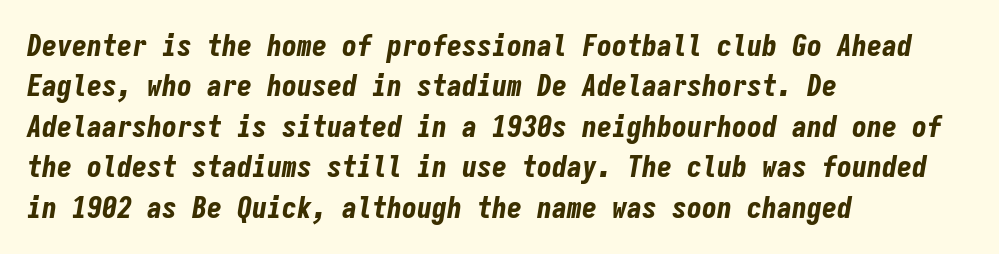
Think of a typewriter: that constant character pitch is what you see here. Letters rest on an invisible, unmarked baseline. A typesetter would call this leading conventional body-copy spacing. It's the slanting kind of type.
